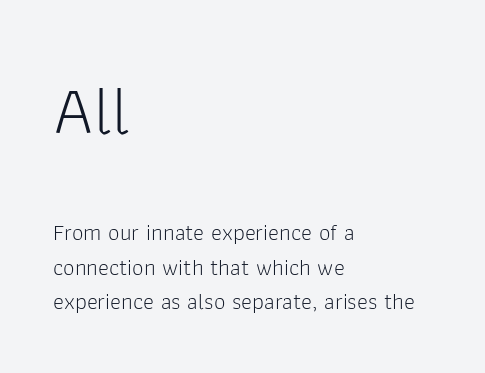
The image shows 70 px light sans-serif type, upright; set left-aligned, normal line spacing (1.49x), normal letter spacing, not underlined; the first (top) block is 3.04x larger; low stroke contrast and a medium x-height.
